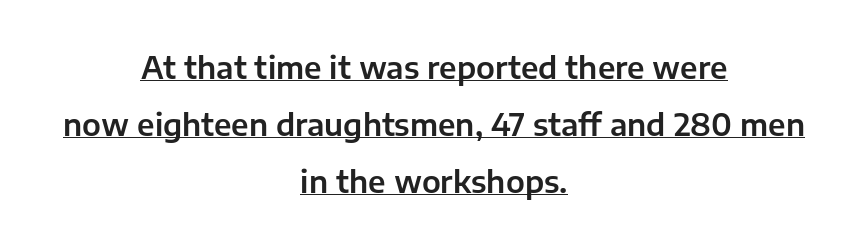
{"serif": "no", "italic": "no", "width": "normal", "stroke_contrast": "low", "x_height": "medium", "monospaced": "no", "underline": "yes", "align": "center", "line_spacing": "loose", "line_spacing_ratio": 1.9, "letter_spacing": "normal", "letter_spacing_em": 0.0, "glyph_px": 30}
